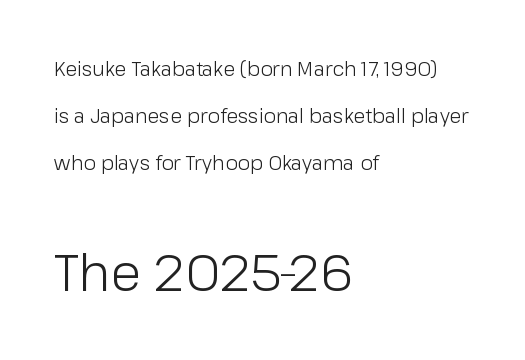
The lines in this sample share a left origin and differ only in where they stop. If you drew a line through each stem, it would be perfectly vertical. A bare baseline throughout the passage. The font family rendered here belongs to the sans-serif group.
